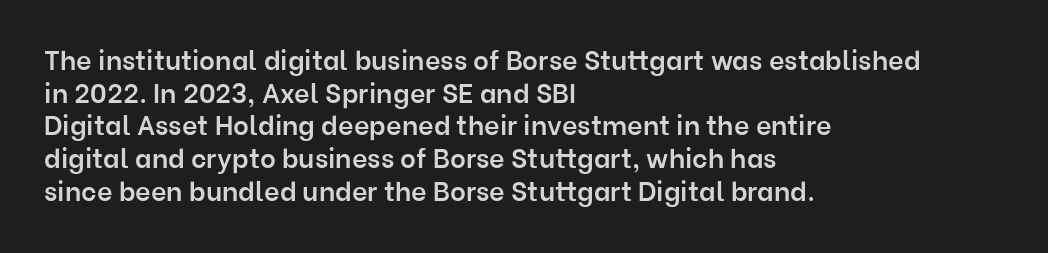
The rendering uses a semibold face; strokes are thickened but not to full bold. Inter-character spacing is left at the font's built-in metrics. Quick note: not italic, upright. Which margin do the lines hug? The left one — the right edge is uneven.
